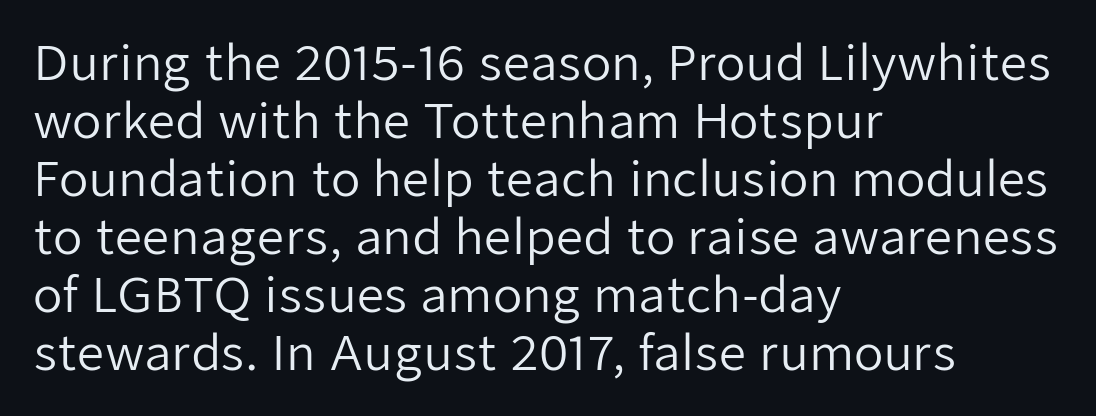
Q: Is the text bold? A: No.
Q: Is the text italic (slanted)? A: No, it is upright.
Q: Is the typeface a serif or a sans-serif typeface? A: Sans-serif.
Q: Is the text underlined? A: No.
Q: How is the paragraph aligned? A: Left-aligned.
Q: Is the spacing between letters normal or unusually wide? A: Normal.
Q: Width (condensed, normal, or wide)? A: Normal.
Q: Stroke contrast? A: Low.
Q: x-height? A: Medium.
Q: Monospaced? A: No.
